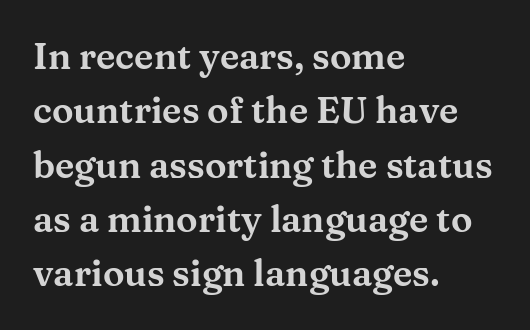
{"serif": "yes", "italic": "no", "width": "wide", "stroke_contrast": "medium", "x_height": "medium", "monospaced": "no", "underline": "no", "align": "left", "line_spacing": "normal", "line_spacing_ratio": 1.51, "letter_spacing": "normal", "letter_spacing_em": 0.0, "glyph_px": 36}
